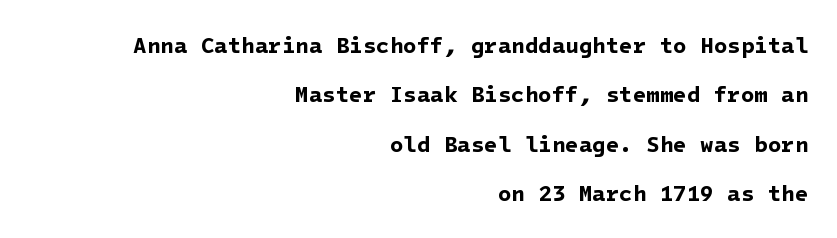
Q: Is the text bold? A: Yes.
Q: Is the text underlined? A: No.
Q: How is the paragraph aligned? A: Right-aligned.
Q: Is the spacing between letters normal or unusually wide? A: Normal.
Q: Is the spacing between lines tight, normal or loose? A: Loose.
